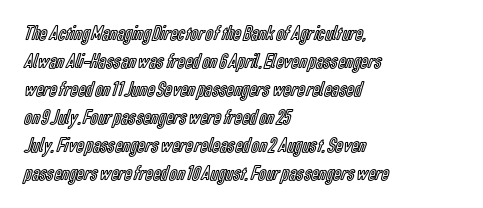
If you measured baseline to baseline, you'd find a middling distance. Descenders are the only things crossing below the line. The lines in this sample share a left origin and differ only in where they stop. Letter spacing: default.
